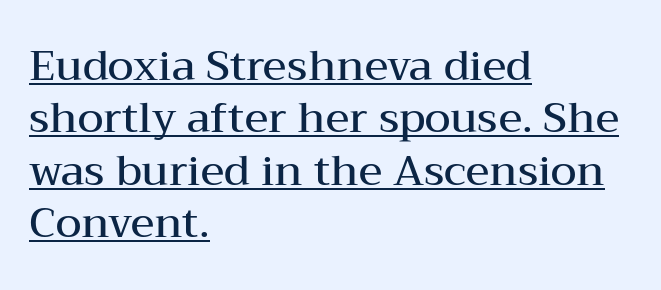
Q: Is the text bold? A: Semi-bold.
Q: Is the text italic (slanted)? A: No, it is upright.
Q: Is the typeface a serif or a sans-serif typeface? A: Serif.
Q: Is the text underlined? A: Yes.
Q: How is the paragraph aligned? A: Left-aligned.
Q: Is the spacing between letters normal or unusually wide? A: Normal.
Q: Is the spacing between lines tight, normal or loose? A: Normal.
Q: Width (condensed, normal, or wide)? A: Wide.
Q: Stroke contrast? A: Medium.
Q: x-height? A: Medium.
Q: Monospaced? A: No.
